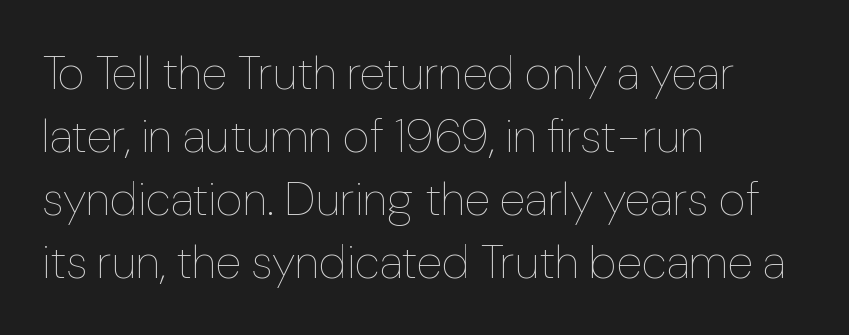
Q: Is the text bold? A: No.
Q: Is the text italic (slanted)? A: No, it is upright.
Q: Is the text underlined? A: No.
Q: How is the paragraph aligned? A: Left-aligned.
Q: Is the spacing between letters normal or unusually wide? A: Normal.
Q: Is the spacing between lines tight, normal or loose? A: Normal.
Q: Width (condensed, normal, or wide)? A: Normal.
Q: Stroke contrast? A: Low.
Q: x-height? A: Medium.
Q: Monospaced? A: No.
